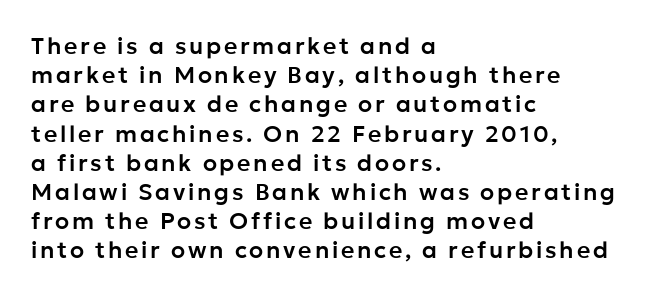
The image shows 23 px text type, upright; set left-aligned, normal line spacing (1.27x), not underlined.
